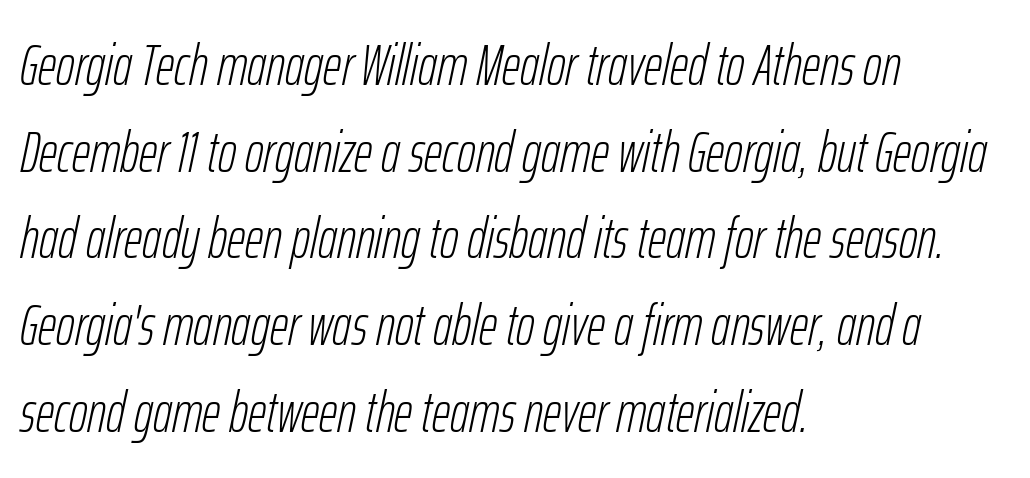
The image shows 57 px light, condensed type, italic (leaning right); set left-aligned, normal line spacing (1.52x), normal letter spacing, not underlined; low stroke contrast and a medium x-height.
